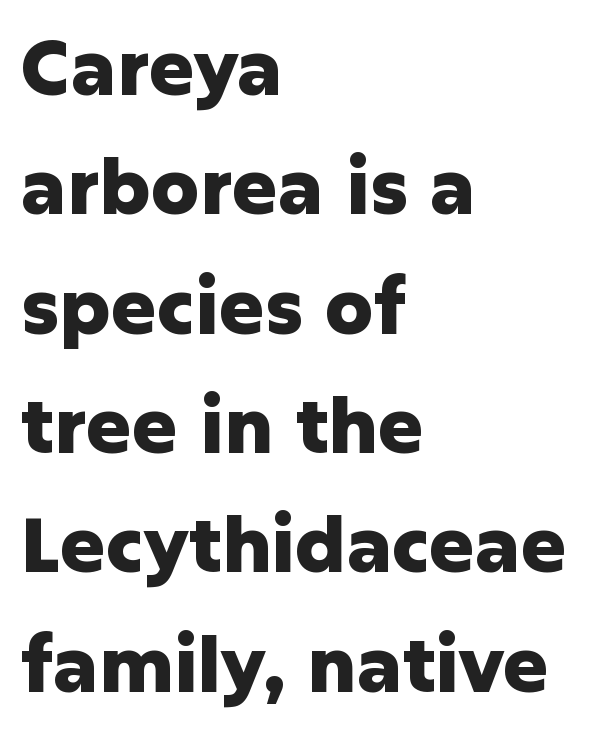
Q: Is the text bold? A: Yes.
Q: Is the text italic (slanted)? A: No, it is upright.
Q: Is the typeface a serif or a sans-serif typeface? A: Sans-serif.
Q: Is the text underlined? A: No.
Q: How is the paragraph aligned? A: Left-aligned.
Q: Is the spacing between letters normal or unusually wide? A: Normal.
Q: Is the spacing between lines tight, normal or loose? A: Normal.
Q: Width (condensed, normal, or wide)? A: Normal.
Q: Stroke contrast? A: Low.
Q: x-height? A: Medium.
Q: Monospaced? A: No.
